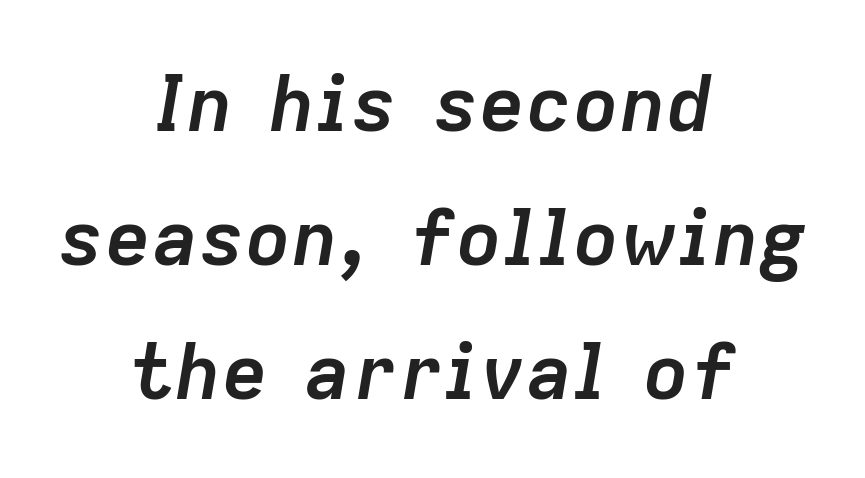
Q: Is the text bold? A: Yes.
Q: Is the text italic (slanted)? A: Yes, it leans right by about 9 degrees.
Q: Is the text underlined? A: No.
Q: How is the paragraph aligned? A: Centered.
Q: Is the spacing between letters normal or unusually wide? A: Normal.
Q: Width (condensed, normal, or wide)? A: Normal.
Q: Stroke contrast? A: Low.
Q: x-height? A: Medium.
Q: Monospaced? A: No.
